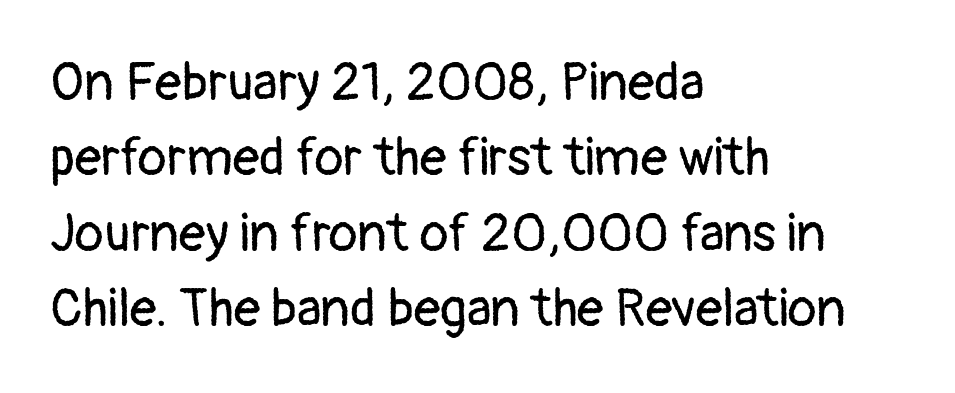
Is this a fixed-width face? No — the glyphs have proportional, varying widths. A typesetter would call this zero additional tracking. Nothing sits at the stroke ends, so this counts as sans-serif. The leading is moderate, giving the passage an even texture.
